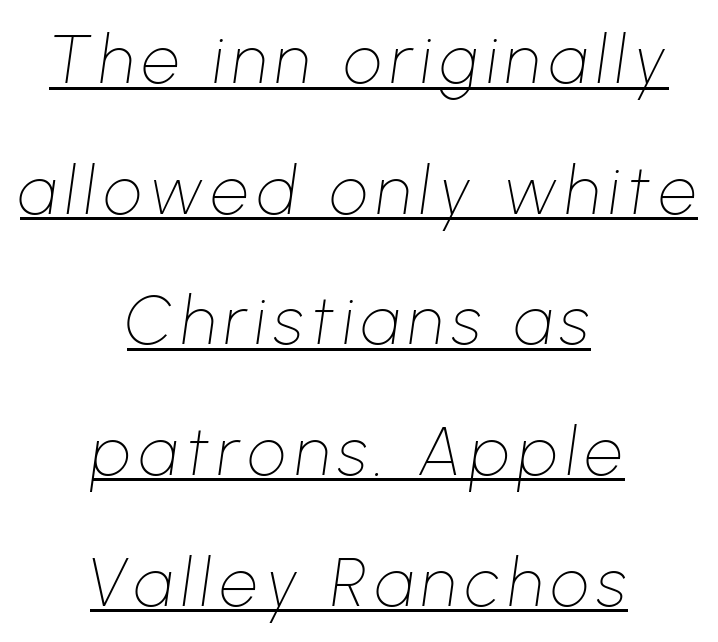
What decoration does the sample have? An underline. The rag falls on both sides of this text block equally. The typography opts for an oblique posture over an upright one. Is this a fixed-width face? No — the glyphs have proportional, varying widths. Heft: none added — not bold.
